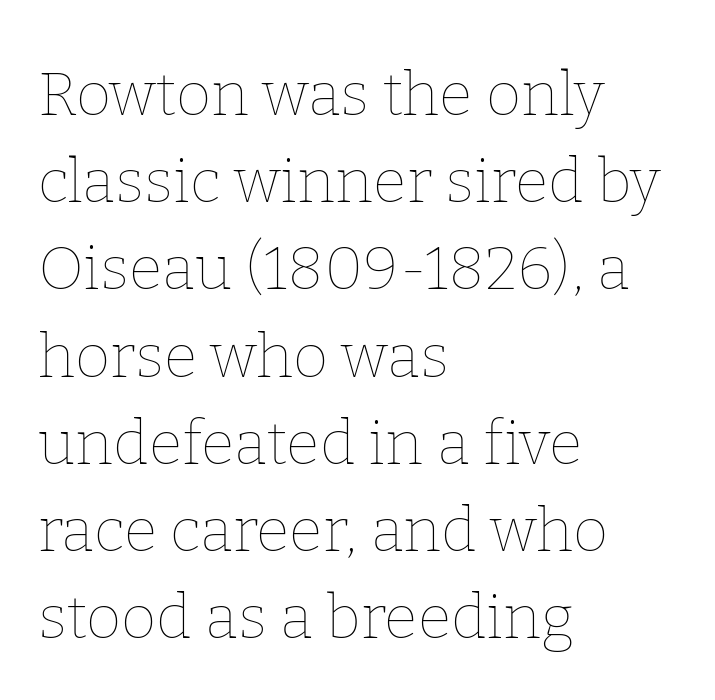
{"italic": "no", "bold": "no", "weight": "thin", "width": "normal", "stroke_contrast": "low", "x_height": "medium", "monospaced": "no", "underline": "no", "align": "left", "line_spacing": "normal", "line_spacing_ratio": 1.43, "letter_spacing": "normal", "letter_spacing_em": 0.0, "glyph_px": 61}
